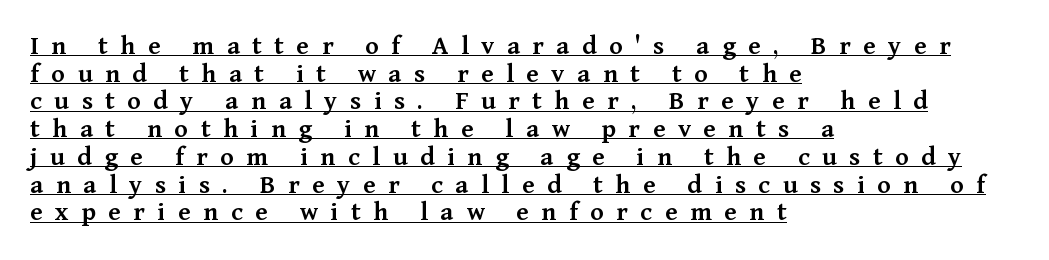
The image shows 28 px semibold serif type, upright; set left-aligned, tight line spacing (0.99x), unusually wide letter spacing (+0.45 em), underlined; medium stroke contrast and a medium x-height.
